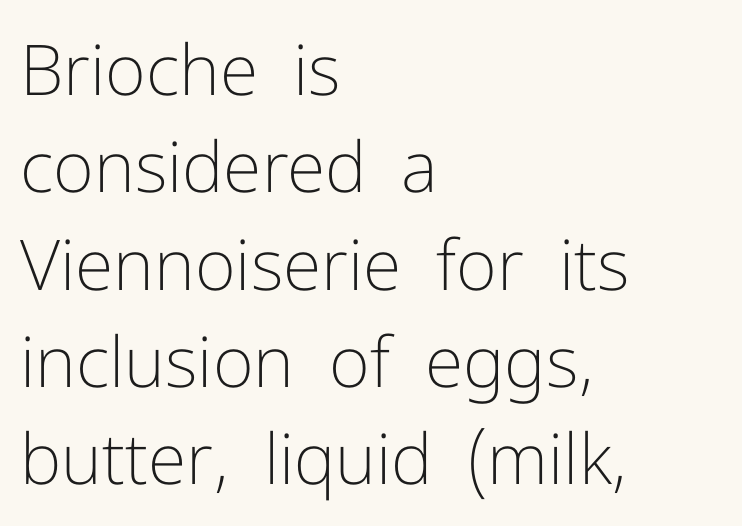
The tracking reads as untouched default to a designer's eye. Letters rest on an invisible, unmarked baseline. A typesetter would call this proportional, since set widths differ per character. The passage shown is typeset with a sans-serif family.
